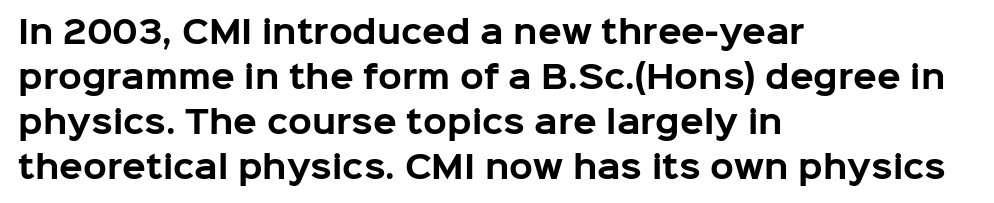
Q: Is the text bold? A: Yes.
Q: Is the text italic (slanted)? A: No, it is upright.
Q: Is the typeface a serif or a sans-serif typeface? A: Sans-serif.
Q: Is the text underlined? A: No.
Q: How is the paragraph aligned? A: Left-aligned.
Q: Is the spacing between letters normal or unusually wide? A: Normal.
Q: Is the spacing between lines tight, normal or loose? A: Normal.
Q: Width (condensed, normal, or wide)? A: Normal.
Q: Stroke contrast? A: Low.
Q: x-height? A: Medium.
Q: Monospaced? A: No.
